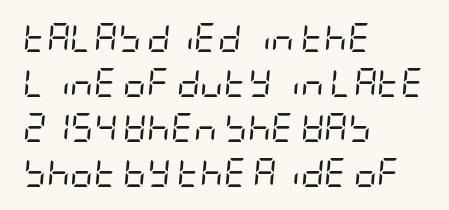
The image shows 29 px regular-weight, condensed type, italic (leaning right); set left-aligned, normal line spacing (1.55x), normal letter spacing, not underlined; low stroke contrast and a large x-height.
